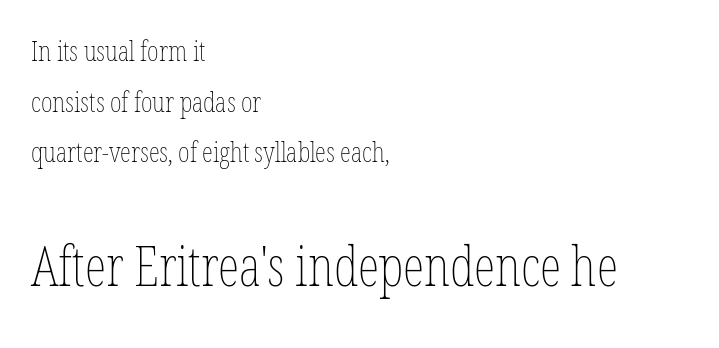
The image shows 55 px thin, condensed type, upright; set left-aligned, line spacing 1.81x, normal letter spacing, not underlined; the second (bottom) block is 1.96x larger; low stroke contrast and a medium x-height.
